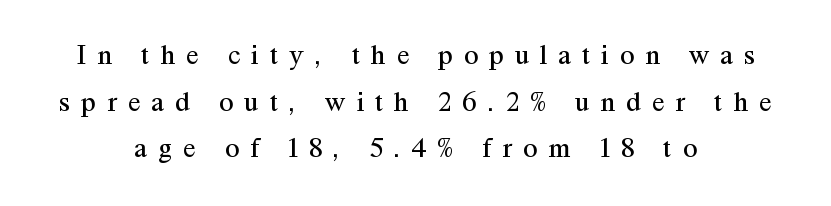
{"serif": "yes", "italic": "no", "bold": "no", "weight": "regular", "width": "normal", "stroke_contrast": "medium", "x_height": "medium", "monospaced": "no", "underline": "no", "align": "center", "line_spacing": "normal", "line_spacing_ratio": 1.61, "letter_spacing": "wide", "letter_spacing_em": 0.38, "glyph_px": 29}
